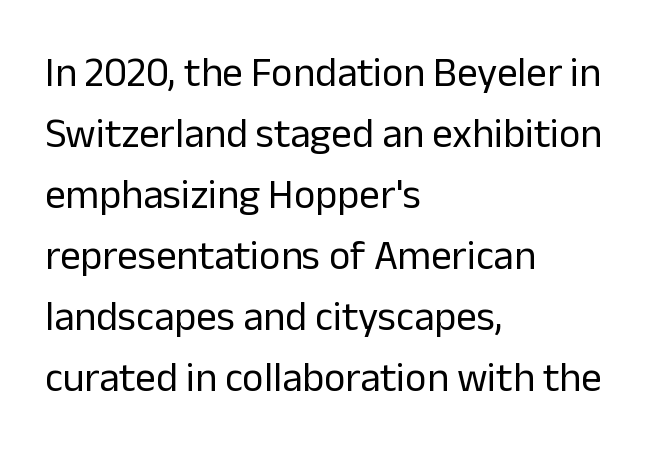
{"serif": "no", "italic": "no", "bold": "no", "weight": "regular", "width": "normal", "stroke_contrast": "low", "x_height": "medium", "monospaced": "no", "underline": "no", "align": "left", "line_spacing": "normal", "line_spacing_ratio": 1.49, "letter_spacing": "normal", "letter_spacing_em": 0.0, "glyph_px": 41}
